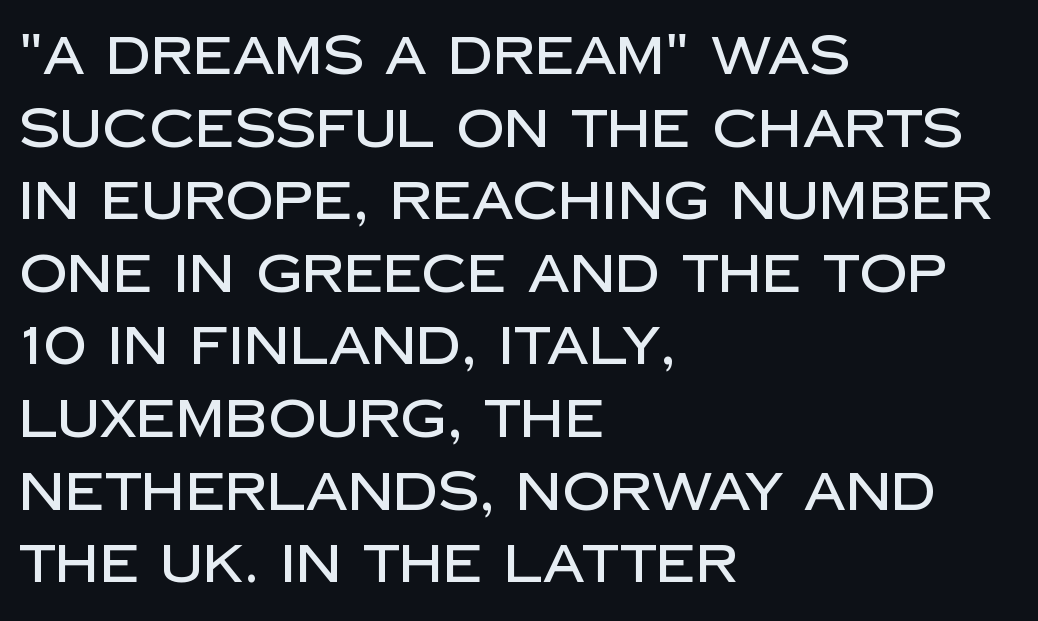
Q: Is the text italic (slanted)? A: No, it is upright.
Q: Is the typeface a serif or a sans-serif typeface? A: Sans-serif.
Q: Is the text underlined? A: No.
Q: How is the paragraph aligned? A: Left-aligned.
Q: Is the spacing between letters normal or unusually wide? A: Normal.
Q: Is the spacing between lines tight, normal or loose? A: Normal.
Q: Width (condensed, normal, or wide)? A: Normal.
Q: Stroke contrast? A: Low.
Q: x-height? A: Large.
Q: Monospaced? A: No.
